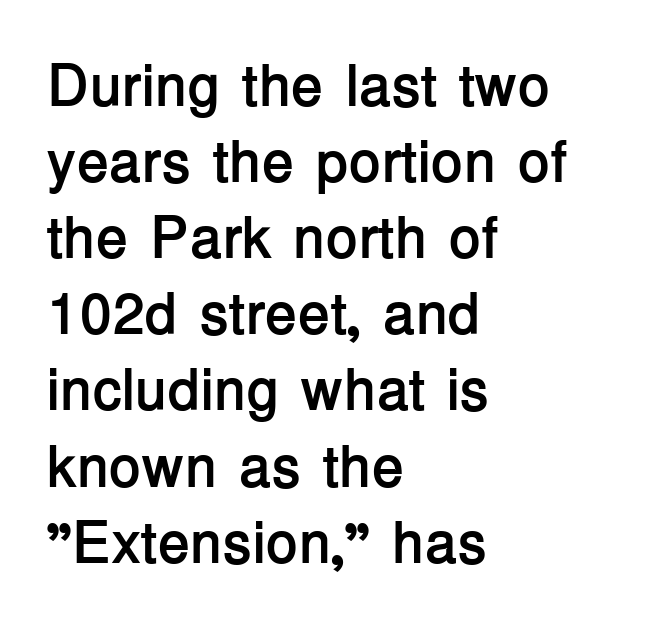
The compositor pushed each line to the left boundary. Inter-character spacing is left at the font's built-in metrics. Check where the strokes stop: nothing finishes them off — pure sans. Summary of vertical rhythm: regular, with standard interline spacing. Does the lettering tilt? It doesn't — this is upright.
